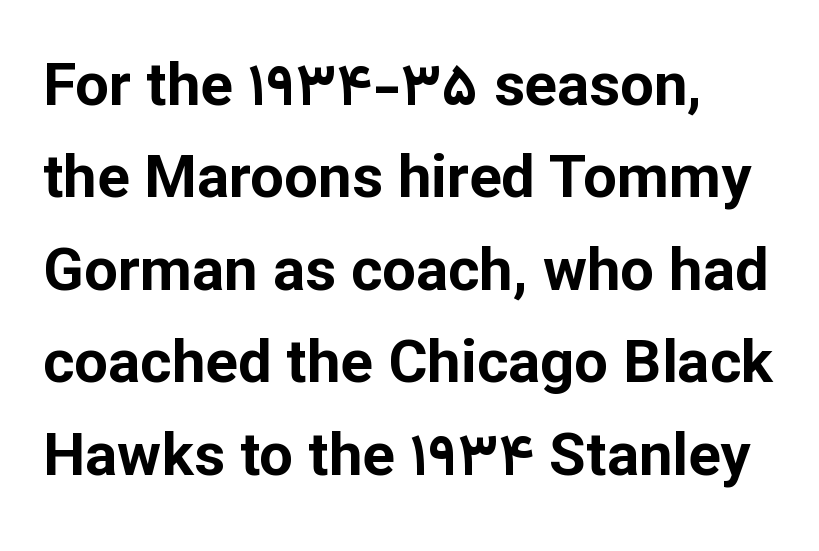
Strokes here are thick enough to call this a true bold. Decoration check: the copy has no underline. A typesetter would call this zero additional tracking. This sample is left-justified, so line endings fall wherever the words run out. Character widths vary here, with narrow letters taking less room than wide ones. Examine the stroke ends and you'll find no serifs.
